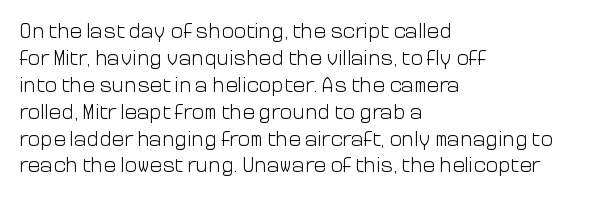
Q: Is the text bold? A: No.
Q: Is the text italic (slanted)? A: No, it is upright.
Q: Is the text underlined? A: No.
Q: How is the paragraph aligned? A: Left-aligned.
Q: Is the spacing between letters normal or unusually wide? A: Normal.
Q: Is the spacing between lines tight, normal or loose? A: Normal.
